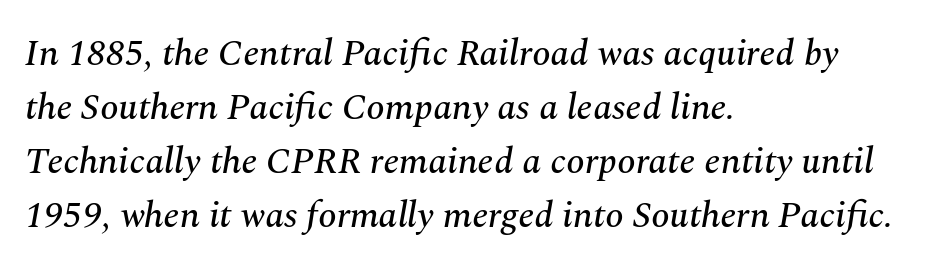
The image shows 37 px serif type, italic (leaning right); set left-aligned, normal line spacing (1.46x), normal letter spacing, not underlined; medium stroke contrast and a medium x-height.
